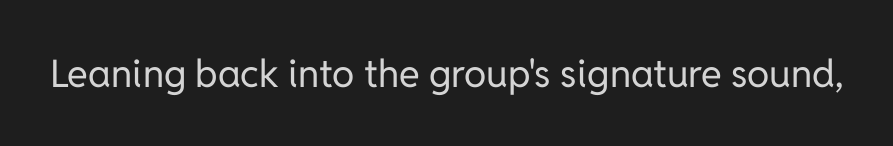
Font category for this specimen: sans-serif. On a weight scale, this lands at 450 or below. The line texture is even and compact thanks to regular tracking. Characters remain perfectly vertical along every line. Unmarked baselines from the first word to the last.
